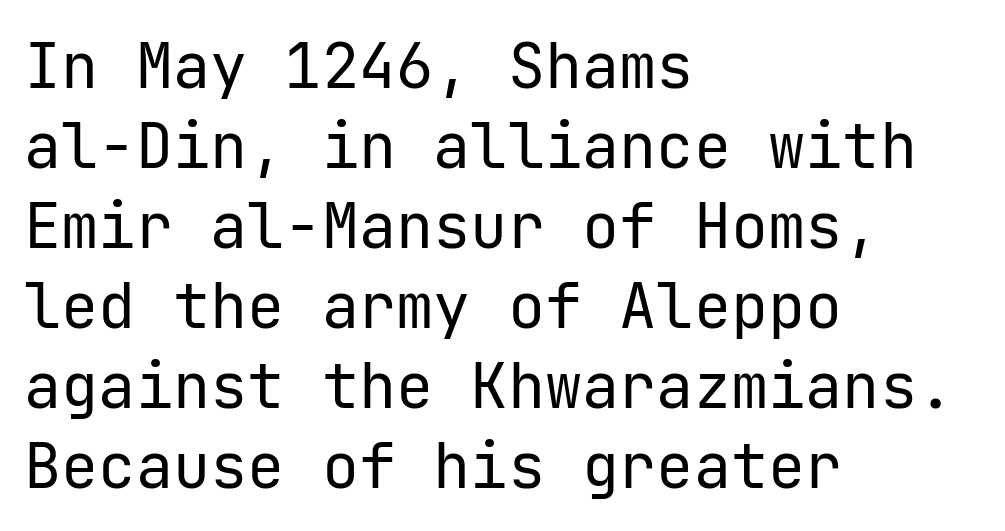
Q: Is the text bold? A: No.
Q: Is the text italic (slanted)? A: No, it is upright.
Q: Is the typeface a serif or a sans-serif typeface? A: Sans-serif.
Q: Is the text underlined? A: No.
Q: How is the paragraph aligned? A: Left-aligned.
Q: Is the spacing between letters normal or unusually wide? A: Normal.
Q: Is the spacing between lines tight, normal or loose? A: Normal.
Q: Width (condensed, normal, or wide)? A: Normal.
Q: Stroke contrast? A: Low.
Q: x-height? A: Medium.
